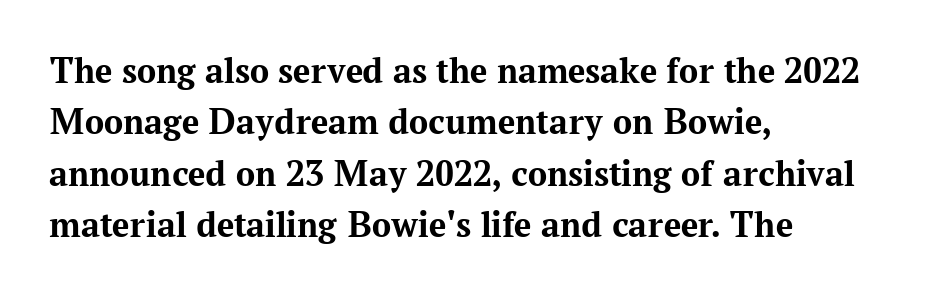
Heavy, bold letterforms. Leading matches the norm, producing a regular column. The strip under each line holds only bare page. Classification — serif. Standard letterfit; no display-style spreading of the glyphs. Note the varied advance widths — an 'i' is clearly narrower than an 'm'.
